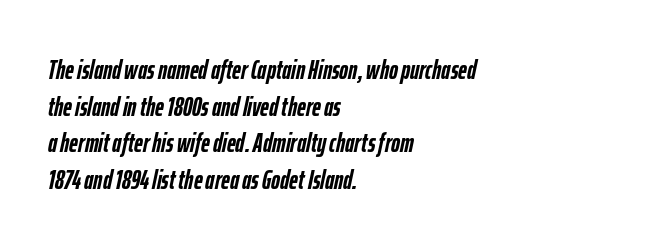
Q: Is the text bold? A: Yes.
Q: Is the text italic (slanted)? A: Yes, it leans right by about 12 degrees.
Q: Is the text underlined? A: No.
Q: How is the paragraph aligned? A: Left-aligned.
Q: Is the spacing between letters normal or unusually wide? A: Normal.
Q: Is the spacing between lines tight, normal or loose? A: Normal.
